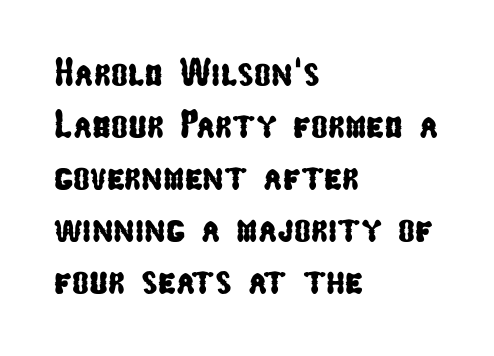
Check the space under the baseline: it is left empty. The paragraph shown leans on its left margin. The characters display no serif detailing; their extremities are plain. Evenly set lines give the paragraph a standard silhouette. No extra tracking has been applied to these lines. A typesetter would call this proportional, since set widths differ per character.
